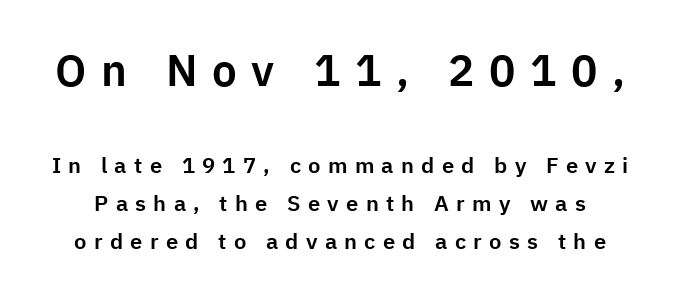
{"serif": "no", "italic": "no", "width": "normal", "stroke_contrast": "low", "x_height": "medium", "monospaced": "no", "underline": "no", "line_spacing_ratio": 1.73, "letter_spacing": "wide", "letter_spacing_em": 0.33, "larger_block": "first", "size_ratio": 2.0, "glyph_px": 44}
